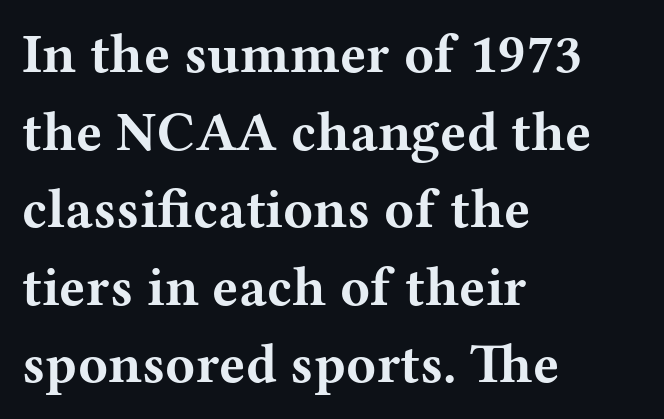
{"serif": "yes", "italic": "no", "bold": "yes", "weight": "bold", "width": "wide", "stroke_contrast": "medium", "x_height": "medium", "monospaced": "no", "underline": "no", "align": "left", "line_spacing": "normal", "line_spacing_ratio": 1.41, "letter_spacing": "normal", "letter_spacing_em": 0.0, "glyph_px": 55}
